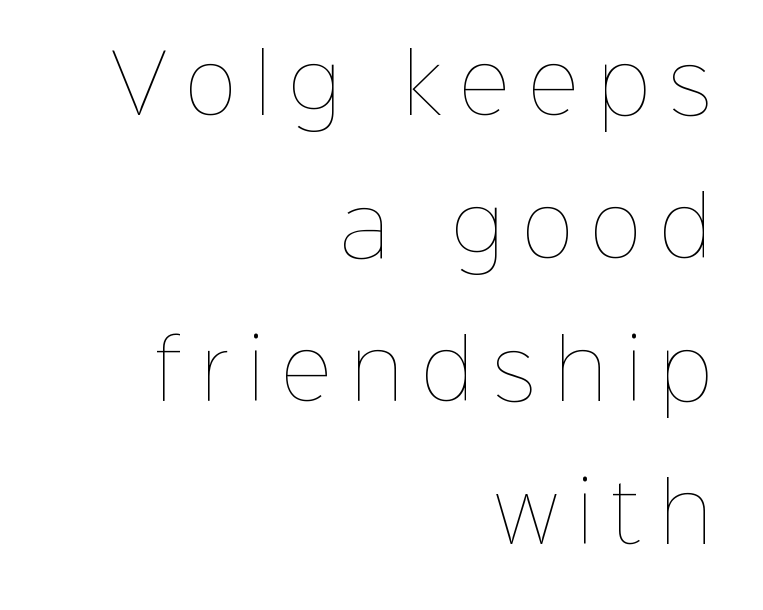
The image shows 79 px thin type, upright; set right-aligned, line spacing 1.81x, unusually wide letter spacing (+0.24 em), not underlined; low stroke contrast and a medium x-height.
